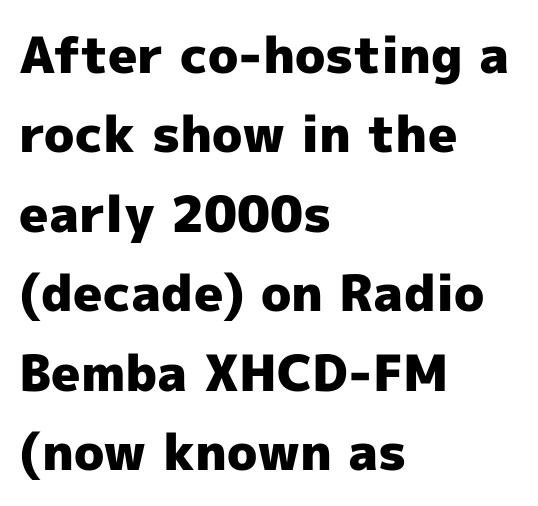
These lines sit exactly where default settings would place them. Classification — sans serif. The lines in this sample share a left origin and differ only in where they stop. The characters look thick and weighty, a clear bold. Think of a printed novel: that variable character pitch is what you see here.
